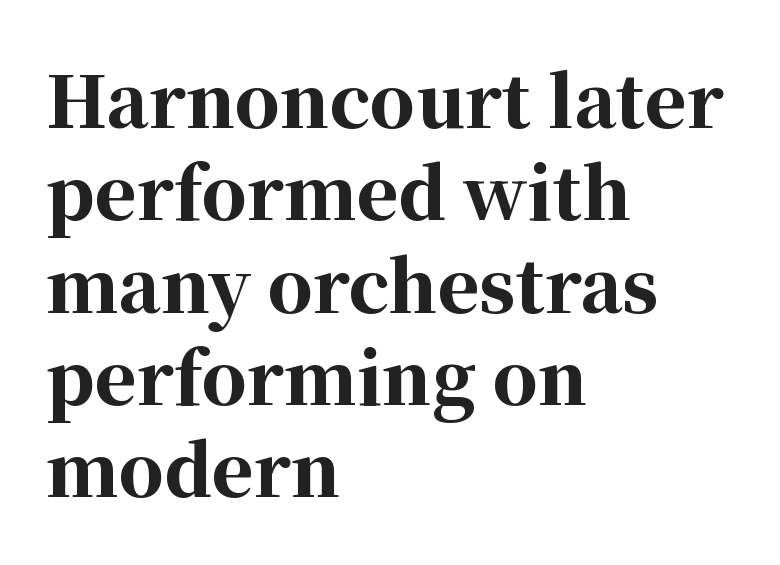
Heft: maximum for text — a bold. Compared with typical body copy, the letter spacing here is the same. Visually the block forms a straight wall on the left and a jagged coastline on the right. Each new line begins a customary step beneath the previous one. The letters advance in unequal steps, a hallmark of proportional type. This is the regular roman posture of the typeface.
